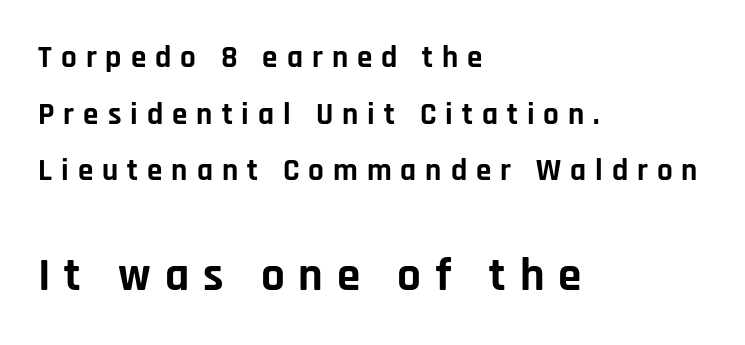
{"serif": "no", "italic": "no", "bold": "yes", "weight": "bold", "width": "normal", "stroke_contrast": "low", "x_height": "large", "monospaced": "no", "underline": "no", "align": "left", "line_spacing_ratio": 1.83, "letter_spacing": "wide", "letter_spacing_em": 0.29, "larger_block": "second", "size_ratio": 1.52, "glyph_px": 47}
